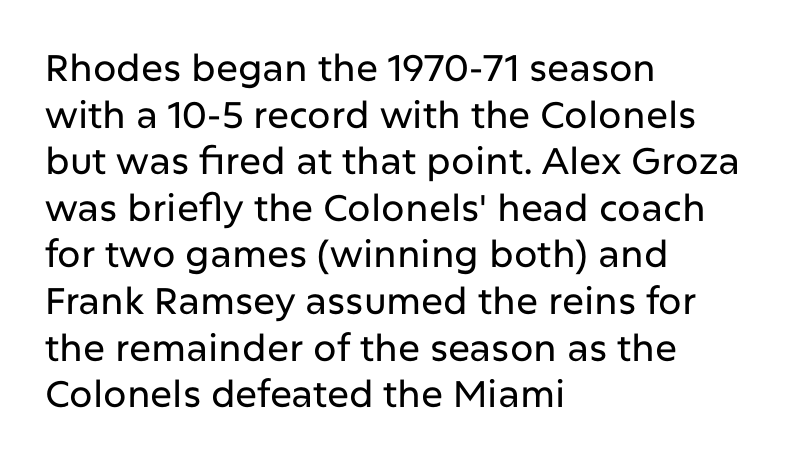
The image shows 37 px sans-serif type, upright; set left-aligned, normal line spacing (1.26x), normal letter spacing, not underlined; low stroke contrast and a medium x-height.
